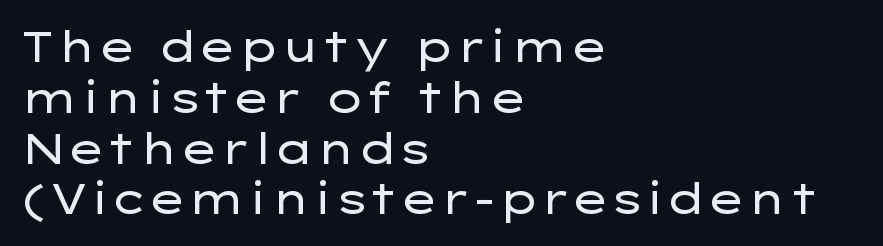
{"serif": "no", "italic": "no", "bold": "no", "weight": "regular", "width": "wide", "stroke_contrast": "low", "x_height": "medium", "monospaced": "no", "underline": "no", "align": "left", "line_spacing_ratio": 1.21, "letter_spacing": "normal", "letter_spacing_em": 0.0, "glyph_px": 42}
